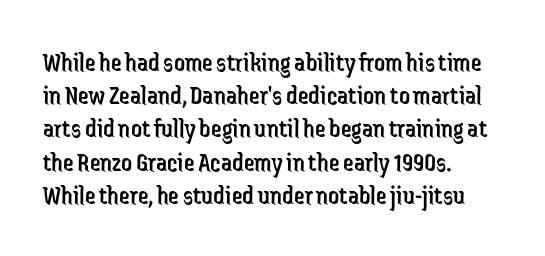
Q: Is the text bold? A: No.
Q: Is the text italic (slanted)? A: No, it is upright.
Q: Is the text underlined? A: No.
Q: How is the paragraph aligned? A: Left-aligned.
Q: Is the spacing between letters normal or unusually wide? A: Normal.
